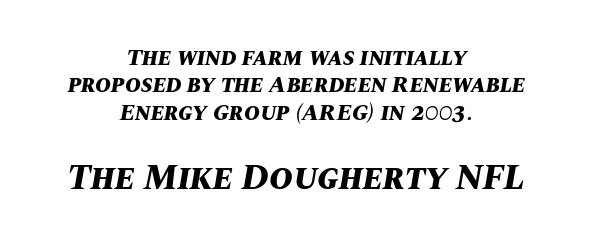
{"italic": "yes", "lean": "right", "slant_degrees": 10, "bold": "yes", "weight": "bold", "width": "normal", "stroke_contrast": "medium", "x_height": "large", "monospaced": "no", "underline": "no", "align": "center", "line_spacing": "tight", "line_spacing_ratio": 1.14, "letter_spacing": "normal", "letter_spacing_em": 0.0, "larger_block": "second", "size_ratio": 1.5, "glyph_px": 36}
